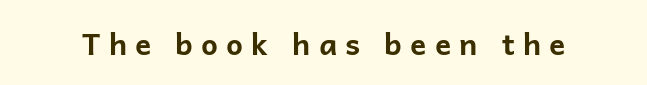
The image shows 30 px bold sans-serif type, upright; set unusually wide letter spacing (+0.27 em), not underlined; low stroke contrast and a medium x-height.
